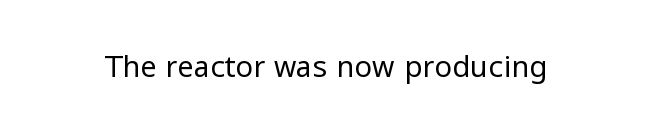
The image shows 29 px regular-weight sans-serif type, upright; set normal letter spacing, not underlined; low stroke contrast and a medium x-height.
